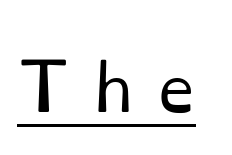
The image shows 61 px regular-weight serif type, upright; set unusually wide letter spacing (+0.39 em), underlined; low stroke contrast and a small x-height.
